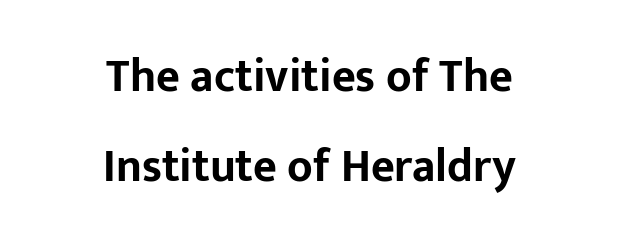
Q: Is the text bold? A: Yes.
Q: Is the text italic (slanted)? A: No, it is upright.
Q: Is the typeface a serif or a sans-serif typeface? A: Sans-serif.
Q: Is the text underlined? A: No.
Q: How is the paragraph aligned? A: Centered.
Q: Is the spacing between letters normal or unusually wide? A: Normal.
Q: Is the spacing between lines tight, normal or loose? A: Loose.
Q: Width (condensed, normal, or wide)? A: Normal.
Q: Stroke contrast? A: Low.
Q: x-height? A: Medium.
Q: Monospaced? A: No.
